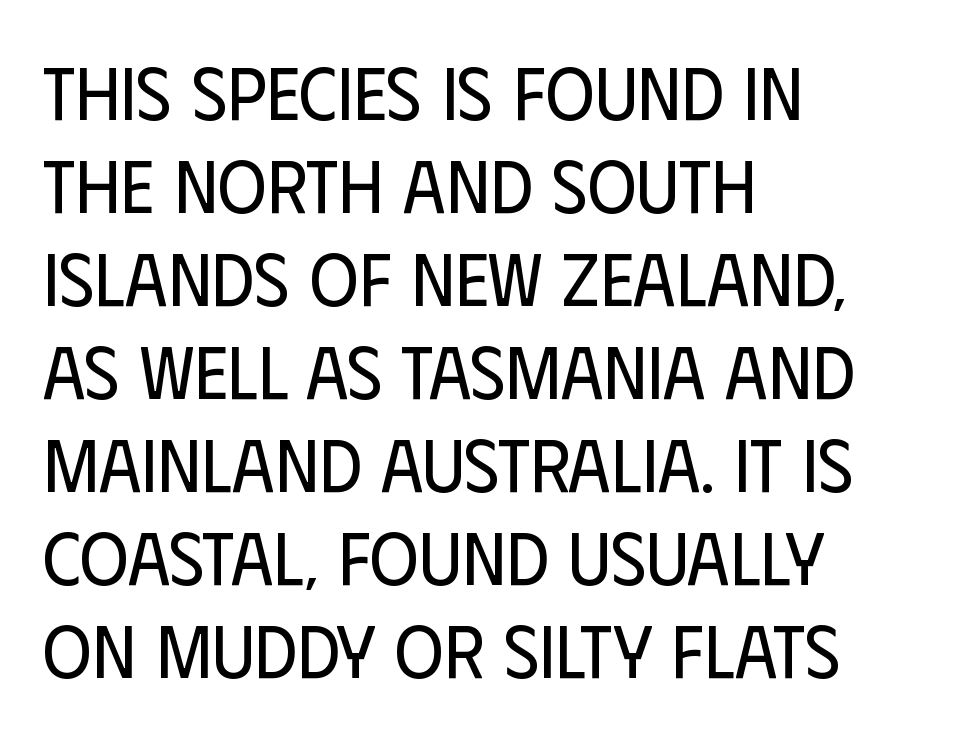
The image shows 75 px regular-weight, condensed sans-serif type, upright; set left-aligned, line spacing 1.24x, normal letter spacing, not underlined; low stroke contrast and a large x-height.
